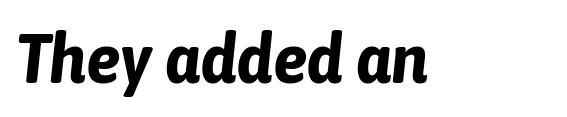
The image shows 70 px bold, condensed type, italic (leaning right); set normal letter spacing, not underlined; low stroke contrast and a medium x-height.
